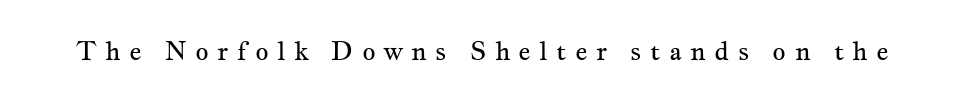
The image shows 26 px text type, upright; set unusually wide letter spacing (+0.32 em), not underlined.
